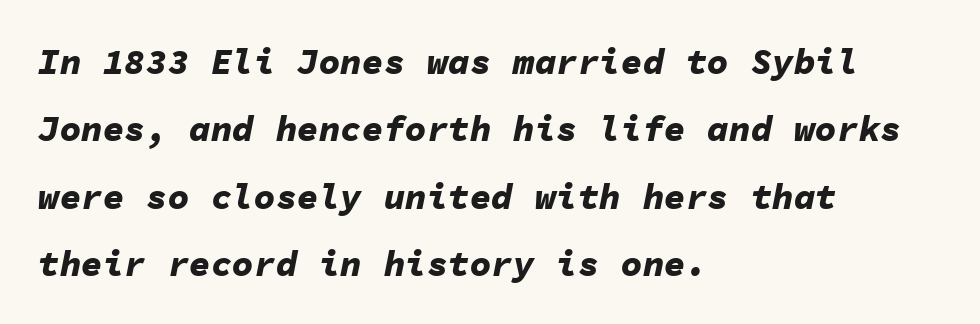
Q: Is the text bold? A: Yes.
Q: Is the text italic (slanted)? A: Yes, it leans right by about 11 degrees.
Q: Is the text underlined? A: No.
Q: How is the paragraph aligned? A: Left-aligned.
Q: Is the spacing between letters normal or unusually wide? A: Normal.
Q: Width (condensed, normal, or wide)? A: Normal.
Q: Stroke contrast? A: Low.
Q: x-height? A: Medium.
Q: Monospaced? A: Yes.
